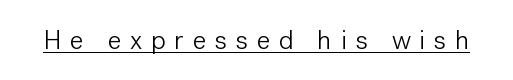
{"italic": "no", "bold": "no", "underline": "yes", "letter_spacing": "wide", "letter_spacing_em": 0.32, "glyph_px": 27}
